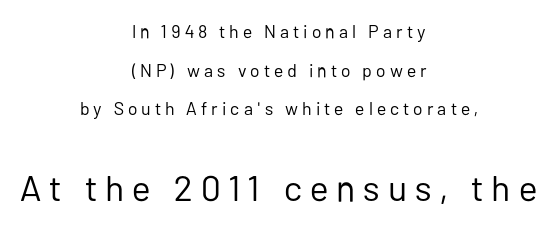
This rendering features lettering with no underline. These lines are rendered in a variable-pitch font. The font is comparable to plain body text, perhaps lighter. Bigger letters appear in the bottom chunk; the top chunk is reduced. Italic: no, the glyphs are upright roman. Students, observe: this is what heavily led, spacious text looks like.
